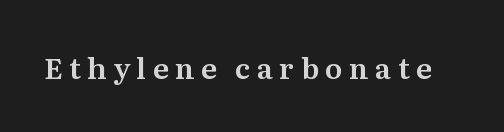
Notice how the stems are strictly vertical — no italics here. You can tell from the footed stems that serif type was used. A bare baseline throughout the passage. You could not count columns in this text — the font is proportionally spaced. Glyph-to-glyph distance is far greater than everyday printed text.
